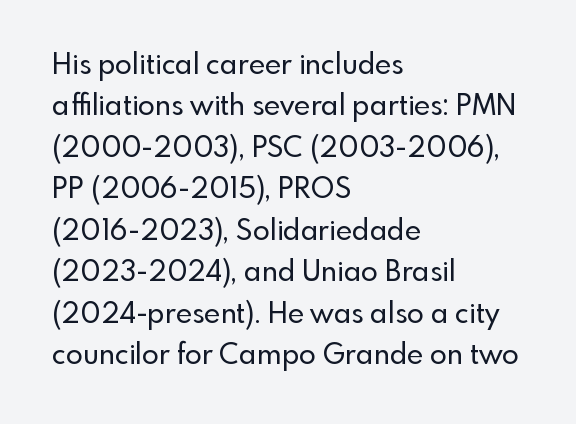
{"serif": "no", "italic": "no", "width": "normal", "x_height": "small", "monospaced": "no", "underline": "no", "align": "left", "line_spacing": "normal", "line_spacing_ratio": 1.48, "letter_spacing": "normal", "letter_spacing_em": 0.0, "glyph_px": 28}
